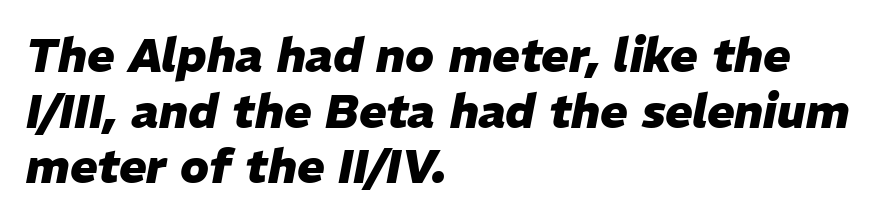
{"italic": "yes", "lean": "right", "slant_degrees": 11, "bold": "yes", "weight": "heavy", "width": "normal", "stroke_contrast": "low", "x_height": "medium", "monospaced": "no", "underline": "no", "align": "left", "line_spacing_ratio": 1.21, "letter_spacing": "normal", "letter_spacing_em": 0.0, "glyph_px": 46}
